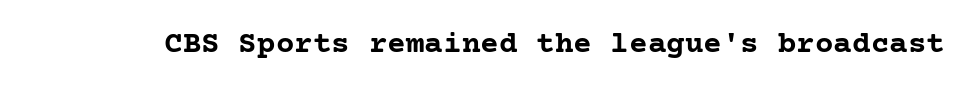
The image shows 31 px semibold serif type, upright; set normal letter spacing, not underlined; low stroke contrast and a medium x-height.
